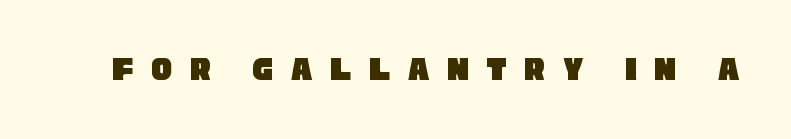
The image shows 35 px condensed sans-serif type; set unusually wide letter spacing (+0.49 em), not underlined; low stroke contrast and a large x-height.
